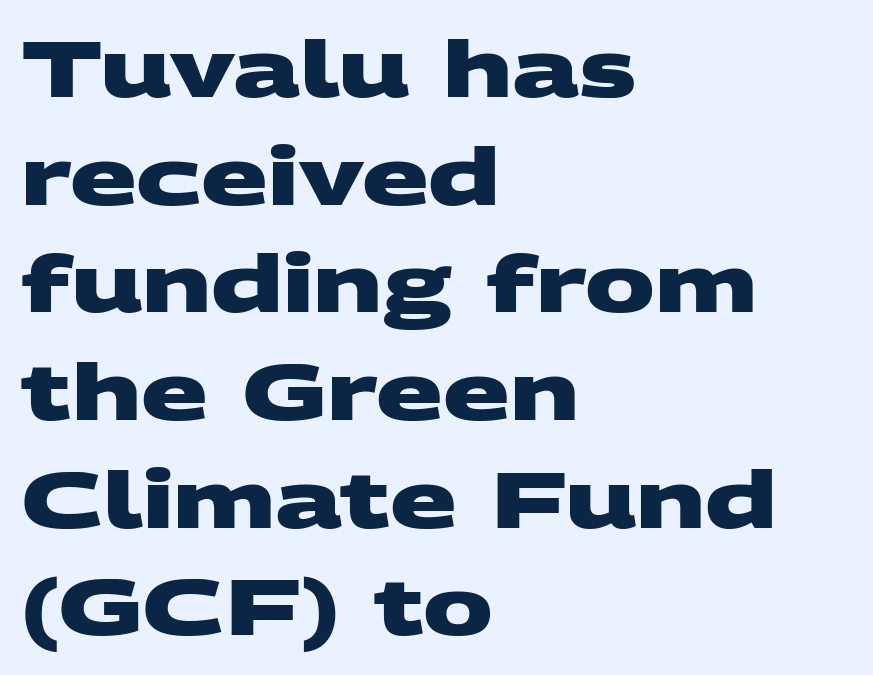
The image shows 78 px heavy, wide sans-serif type; set left-aligned, normal line spacing (1.38x), normal letter spacing, not underlined; medium stroke contrast and a large x-height.
